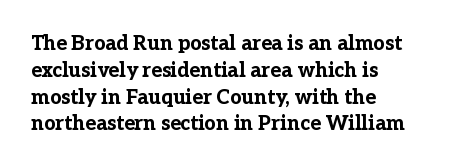
{"italic": "no", "bold": "yes", "underline": "no", "align": "left", "line_spacing": "normal", "line_spacing_ratio": 1.34, "letter_spacing": "normal", "letter_spacing_em": 0.0, "glyph_px": 20}
